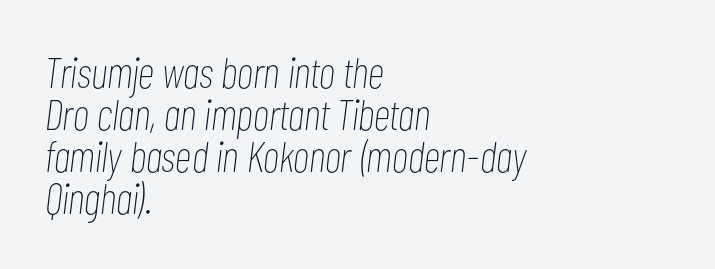
The image shows 43 px thin, condensed type, italic (leaning right); set left-aligned, tight line spacing (0.98x), normal letter spacing, not underlined; low stroke contrast and a medium x-height.
